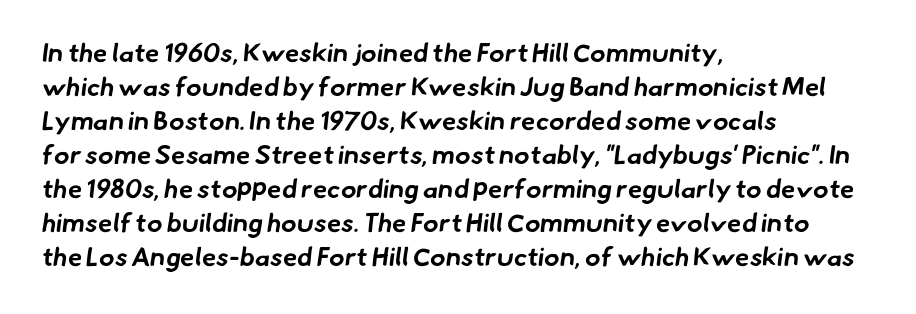
{"bold": "yes", "underline": "no", "align": "left", "line_spacing": "normal", "line_spacing_ratio": 1.31, "letter_spacing": "normal", "letter_spacing_em": 0.0, "glyph_px": 26}
